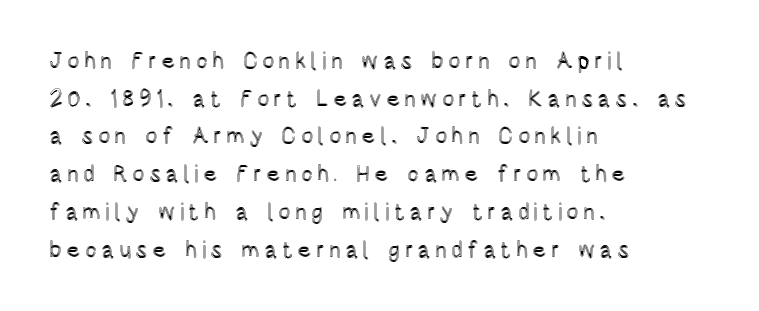
{"italic": "no", "underline": "no", "align": "left", "line_spacing": "normal", "line_spacing_ratio": 1.64, "glyph_px": 23}
